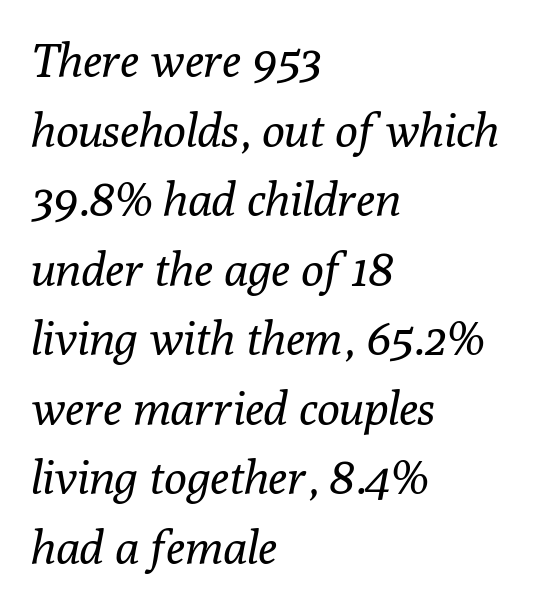
{"serif": "yes", "italic": "yes", "lean": "right", "slant_degrees": 10, "bold": "no", "weight": "regular", "width": "normal", "stroke_contrast": "low", "x_height": "medium", "monospaced": "no", "underline": "no", "align": "left", "line_spacing": "normal", "line_spacing_ratio": 1.48, "letter_spacing": "normal", "letter_spacing_em": 0.0, "glyph_px": 47}
